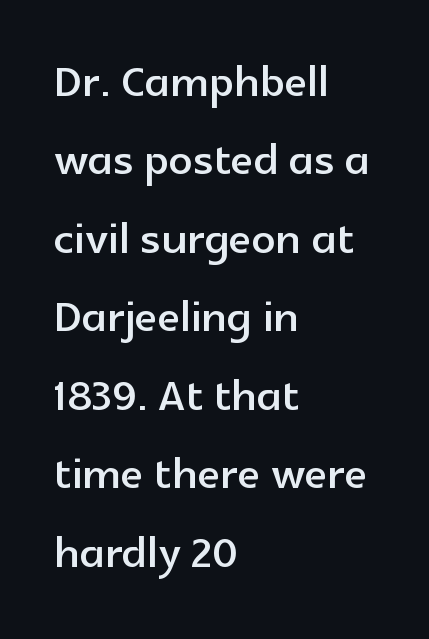
Q: Is the text italic (slanted)? A: No, it is upright.
Q: Is the typeface a serif or a sans-serif typeface? A: Sans-serif.
Q: Is the text underlined? A: No.
Q: How is the paragraph aligned? A: Left-aligned.
Q: Is the spacing between letters normal or unusually wide? A: Normal.
Q: Is the spacing between lines tight, normal or loose? A: Normal.
Q: Width (condensed, normal, or wide)? A: Normal.
Q: x-height? A: Medium.
Q: Monospaced? A: No.
